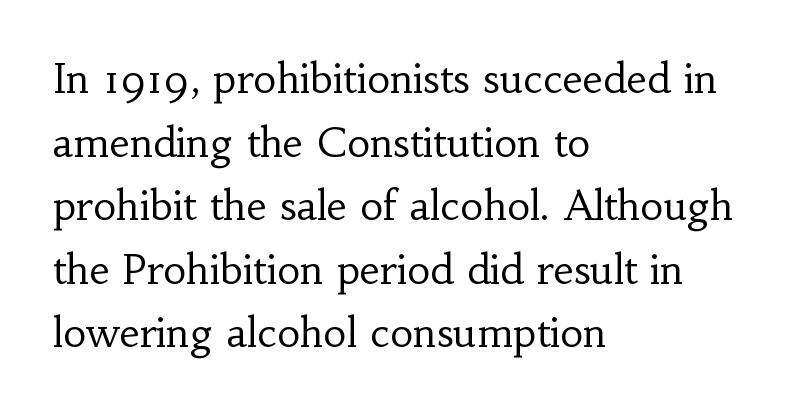
Q: Is the text bold? A: No.
Q: Is the text italic (slanted)? A: No, it is upright.
Q: Is the typeface a serif or a sans-serif typeface? A: Serif.
Q: Is the text underlined? A: No.
Q: How is the paragraph aligned? A: Left-aligned.
Q: Is the spacing between letters normal or unusually wide? A: Normal.
Q: Is the spacing between lines tight, normal or loose? A: Normal.
Q: Width (condensed, normal, or wide)? A: Normal.
Q: Stroke contrast? A: Low.
Q: x-height? A: Small.
Q: Monospaced? A: No.
